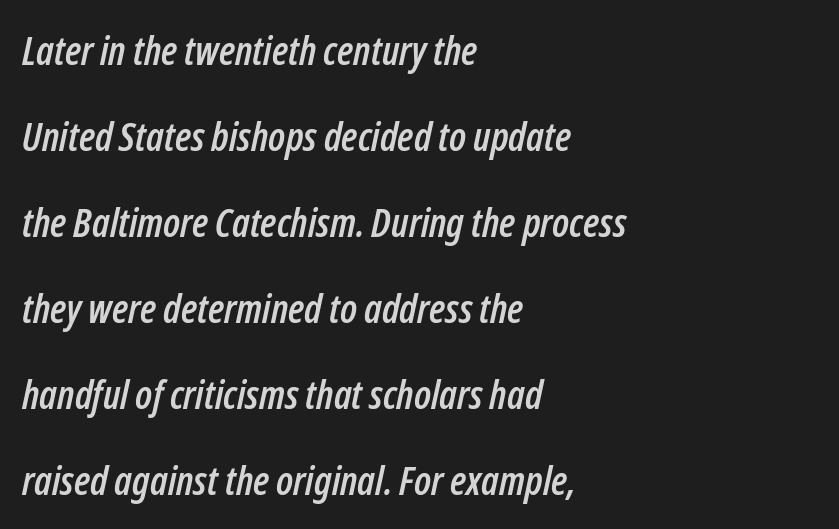
The image shows 40 px condensed type, italic (leaning right); set left-aligned, loose line spacing (2.15x), normal letter spacing, not underlined; low stroke contrast and a medium x-height.
